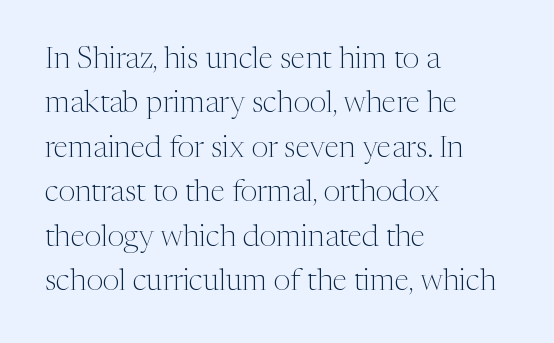
The image shows 30 px light serif type, upright; set left-aligned, normal line spacing (1.48x), normal letter spacing, not underlined; medium stroke contrast and a medium x-height.
